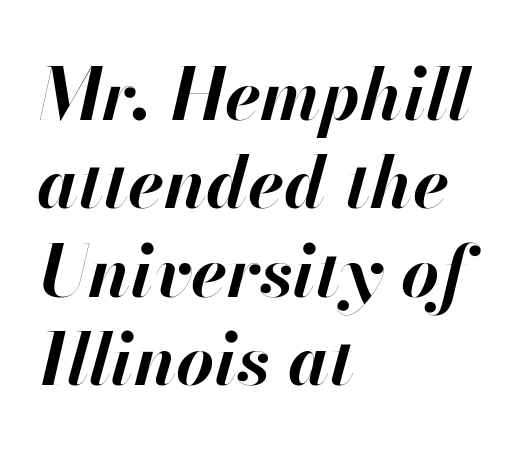
Strong, thick strokes mark this as bold type. The ragged edge is on the right, which tells us the setting is flush left. The string is rendered with underlining switched off. The font's italic variant was chosen for this text.
